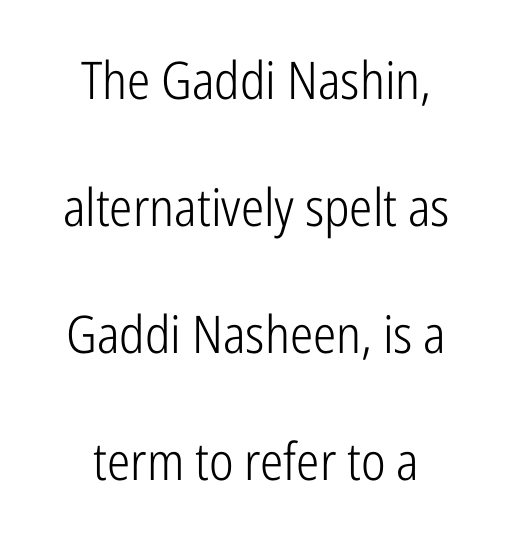
This sample is center-justified, so both line endings float freely. The rendering uses natural spacing where letterforms have individual widths. Vertically, the passage feels expansive, rows floating well apart. The typography opts for an upright posture over an oblique one.
